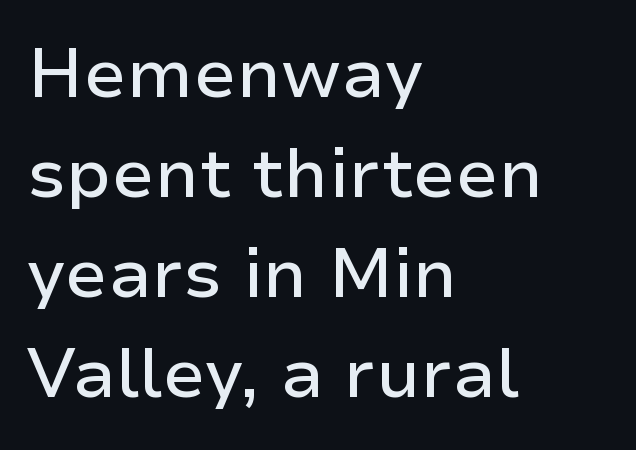
{"serif": "no", "italic": "no", "width": "normal", "stroke_contrast": "low", "x_height": "medium", "monospaced": "no", "underline": "no", "align": "left", "line_spacing": "normal", "line_spacing_ratio": 1.45, "letter_spacing": "normal", "letter_spacing_em": 0.0, "glyph_px": 69}
